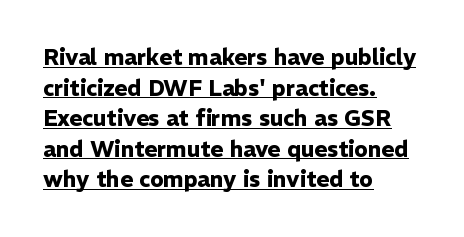
Q: Is the text bold? A: Yes.
Q: Is the text italic (slanted)? A: No, it is upright.
Q: Is the text underlined? A: Yes.
Q: How is the paragraph aligned? A: Left-aligned.
Q: Is the spacing between letters normal or unusually wide? A: Normal.
Q: Is the spacing between lines tight, normal or loose? A: Normal.
